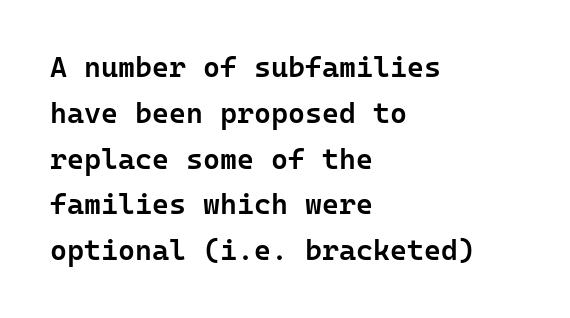
The image shows 29 px semibold sans-serif type, upright, monospaced; set left-aligned, normal line spacing (1.58x), normal letter spacing, not underlined; low stroke contrast and a medium x-height.
